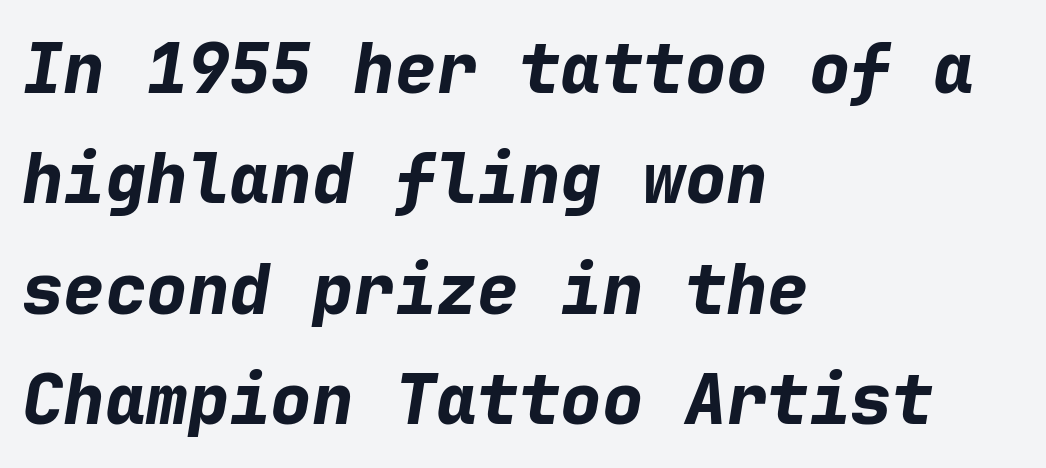
The image shows 69 px bold type, italic (leaning right), monospaced; set left-aligned, normal line spacing (1.6x), normal letter spacing, not underlined; low stroke contrast and a medium x-height.
